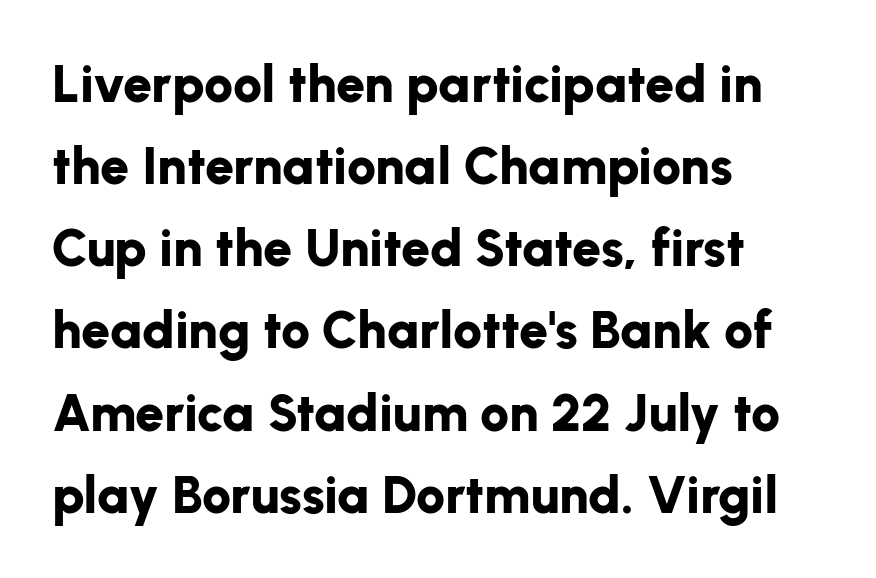
It's the straight-up-and-down kind of type. These lines are set flush left with a ragged right edge. The face used here is proportionally spaced, like ordinary book or web type. Compared with an ordinary text face, these strokes are far heavier — a full bold. Does the leading feel generous? No, just average.
